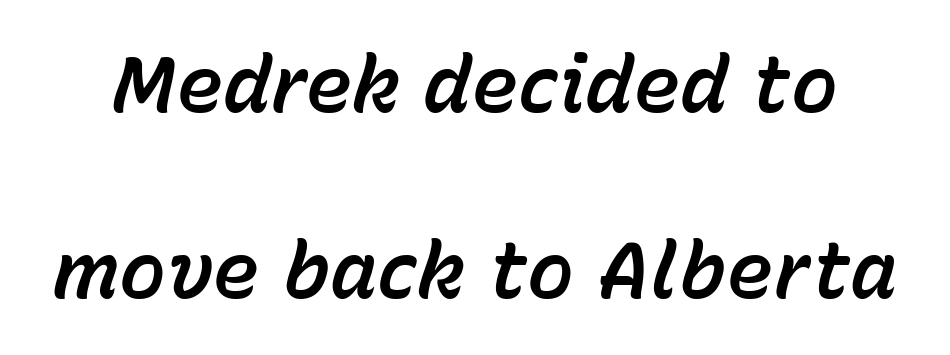
Does the leading feel generous? Absolutely, it's lavish. The space directly below the letters is spotless. Tracking here is standard; glyphs follow each other at the usual distance. Slant detected: the letters are inclined. The passage shown is typed in a proportional face where columns would drift.
